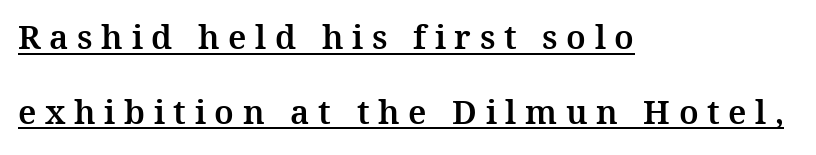
{"serif": "yes", "italic": "no", "width": "normal", "stroke_contrast": "medium", "x_height": "medium", "monospaced": "no", "underline": "yes", "align": "left", "line_spacing": "loose", "line_spacing_ratio": 2.27, "letter_spacing": "wide", "letter_spacing_em": 0.26, "glyph_px": 33}
